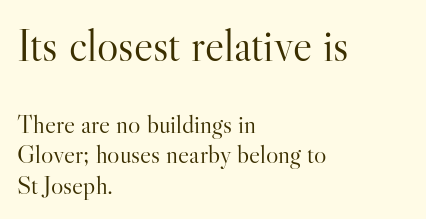
{"serif": "yes", "italic": "no", "bold": "no", "weight": "light", "width": "normal", "stroke_contrast": "high", "x_height": "small", "monospaced": "no", "underline": "no", "align": "left", "line_spacing_ratio": 1.19, "letter_spacing": "normal", "letter_spacing_em": 0.0, "larger_block": "first", "size_ratio": 1.73, "glyph_px": 45}
